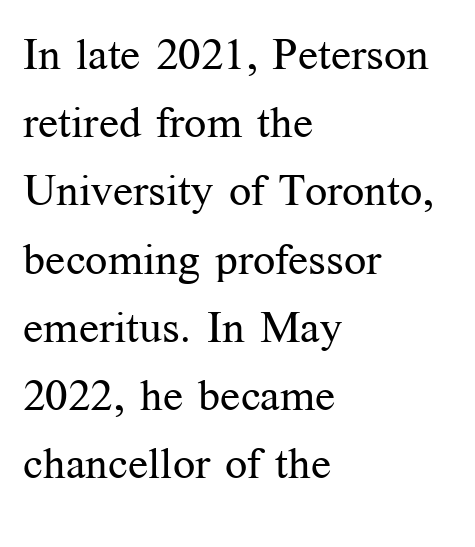
Q: Is the text bold? A: No.
Q: Is the text italic (slanted)? A: No, it is upright.
Q: Is the typeface a serif or a sans-serif typeface? A: Serif.
Q: Is the text underlined? A: No.
Q: How is the paragraph aligned? A: Left-aligned.
Q: Is the spacing between letters normal or unusually wide? A: Normal.
Q: Is the spacing between lines tight, normal or loose? A: Normal.
Q: Width (condensed, normal, or wide)? A: Normal.
Q: Stroke contrast? A: Medium.
Q: x-height? A: Medium.
Q: Monospaced? A: No.
